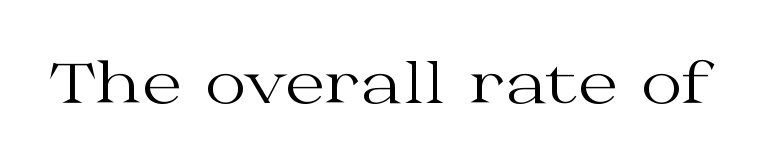
{"serif": "yes", "italic": "no", "bold": "no", "weight": "regular", "width": "wide", "stroke_contrast": "medium", "x_height": "medium", "monospaced": "no", "underline": "no", "letter_spacing": "normal", "letter_spacing_em": 0.0, "glyph_px": 57}
